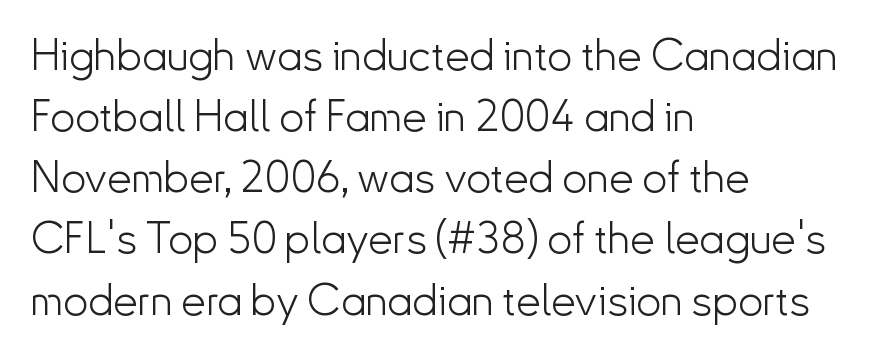
The image shows 44 px light sans-serif type, upright; set left-aligned, normal line spacing (1.39x), normal letter spacing, not underlined; low stroke contrast and a small x-height.
